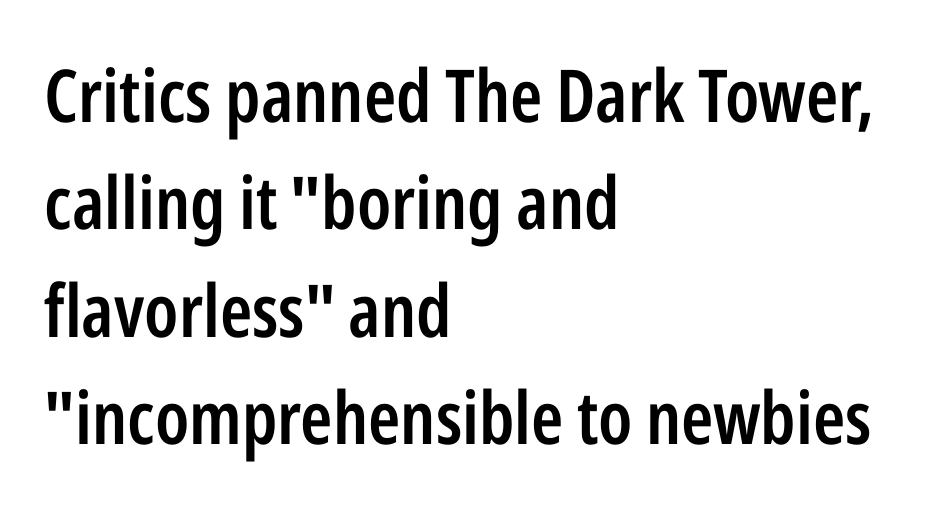
{"serif": "no", "italic": "no", "bold": "semi", "weight": "semibold", "width": "condensed", "stroke_contrast": "low", "x_height": "medium", "monospaced": "no", "underline": "no", "align": "left", "line_spacing": "normal", "line_spacing_ratio": 1.47, "letter_spacing": "normal", "letter_spacing_em": 0.0, "glyph_px": 73}
